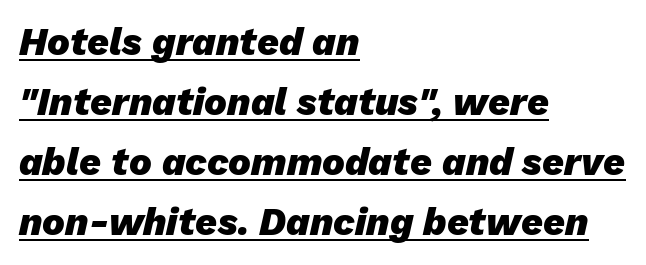
The letters are slanted; this is an italic face. A normal amount of white space separates one row of letters from the next. A student would call this left alignment; a typographer would say flush left, rag right. The sample's only ornament is a line tracing under the words. The passage shown is emphatically bold.
